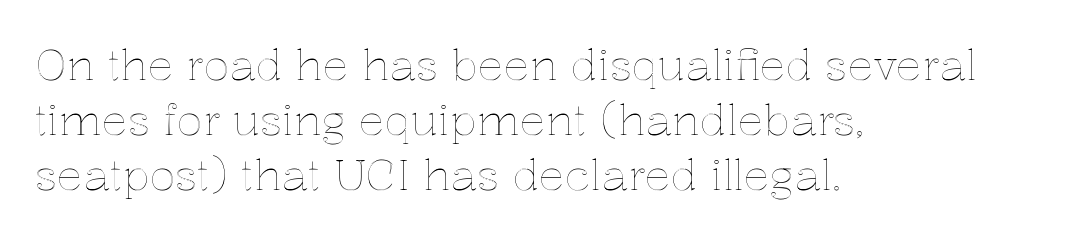
The image shows 43 px text type, upright; set left-aligned, normal line spacing (1.28x), normal letter spacing, not underlined; a medium x-height.
